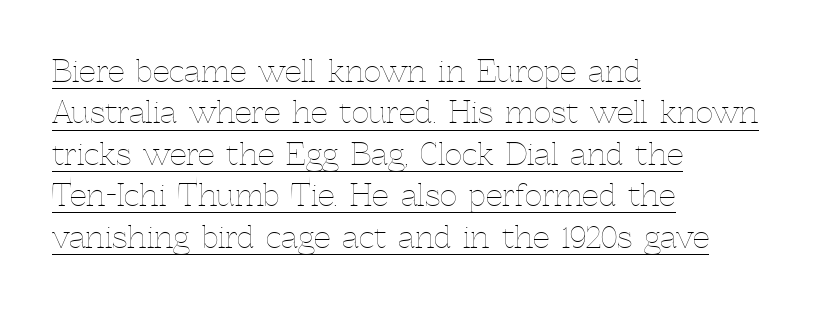
Q: Is the text bold? A: No.
Q: Is the text italic (slanted)? A: No, it is upright.
Q: Is the text underlined? A: Yes.
Q: How is the paragraph aligned? A: Left-aligned.
Q: Is the spacing between letters normal or unusually wide? A: Normal.
Q: Is the spacing between lines tight, normal or loose? A: Normal.
Q: Width (condensed, normal, or wide)? A: Normal.
Q: x-height? A: Medium.
Q: Monospaced? A: No.
